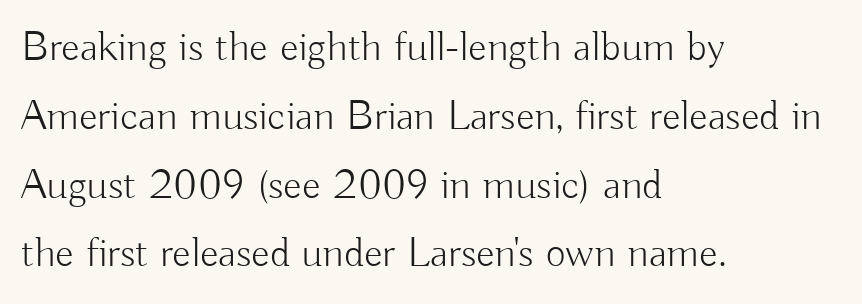
{"serif": "no", "italic": "no", "bold": "no", "weight": "light", "width": "normal", "stroke_contrast": "low", "x_height": "small", "monospaced": "no", "underline": "no", "align": "left", "line_spacing": "normal", "line_spacing_ratio": 1.6, "letter_spacing": "normal", "letter_spacing_em": 0.0, "glyph_px": 43}
